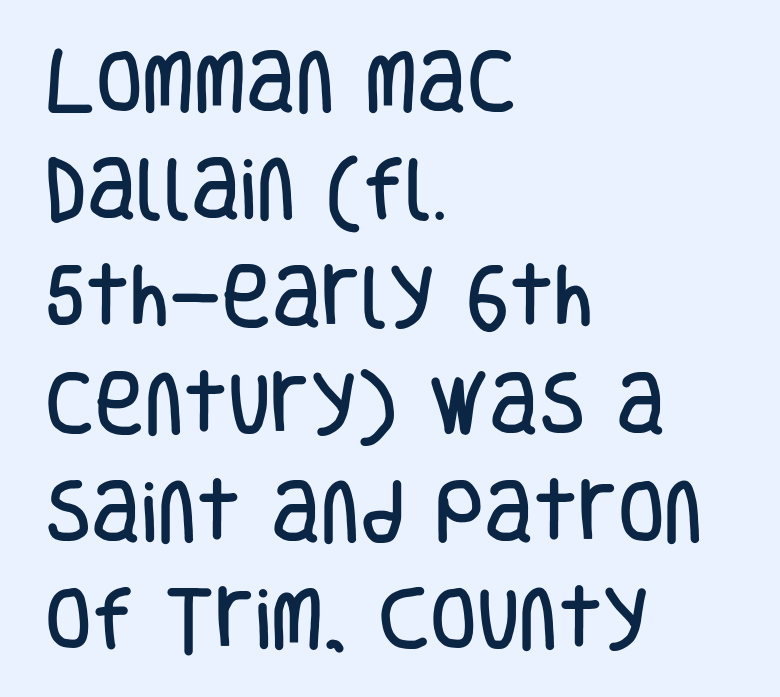
Q: Is the text italic (slanted)? A: No, it is upright.
Q: Is the typeface a serif or a sans-serif typeface? A: Sans-serif.
Q: Is the text underlined? A: No.
Q: How is the paragraph aligned? A: Left-aligned.
Q: Is the spacing between letters normal or unusually wide? A: Normal.
Q: Is the spacing between lines tight, normal or loose? A: Normal.
Q: Width (condensed, normal, or wide)? A: Condensed.
Q: Stroke contrast? A: Low.
Q: x-height? A: Large.
Q: Monospaced? A: No.
